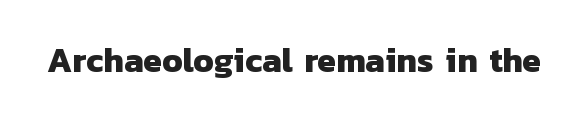
Q: Is the text bold? A: Yes.
Q: Is the typeface a serif or a sans-serif typeface? A: Sans-serif.
Q: Is the text underlined? A: No.
Q: Is the spacing between letters normal or unusually wide? A: Normal.
Q: Width (condensed, normal, or wide)? A: Normal.
Q: Stroke contrast? A: Low.
Q: x-height? A: Medium.
Q: Monospaced? A: No.
